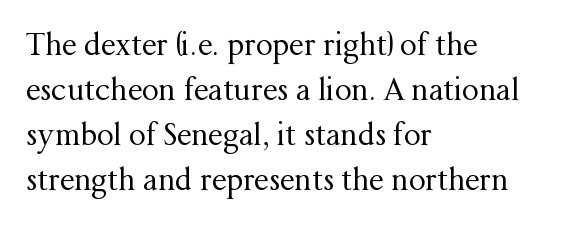
{"serif": "yes", "italic": "no", "bold": "no", "weight": "regular", "width": "normal", "stroke_contrast": "medium", "x_height": "medium", "monospaced": "no", "underline": "no", "align": "left", "line_spacing": "normal", "line_spacing_ratio": 1.5, "letter_spacing": "normal", "letter_spacing_em": 0.0, "glyph_px": 30}
